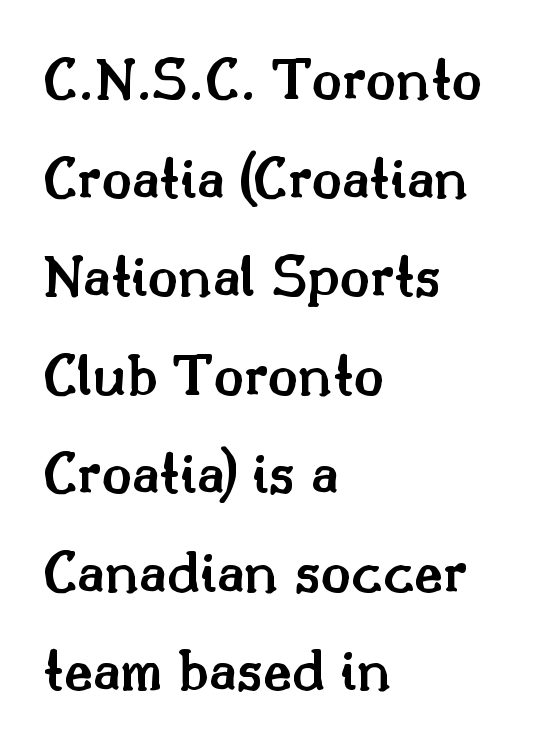
Q: Is the text bold? A: Semi-bold.
Q: Is the text italic (slanted)? A: No, it is upright.
Q: Is the typeface a serif or a sans-serif typeface? A: Serif.
Q: Is the text underlined? A: No.
Q: How is the paragraph aligned? A: Left-aligned.
Q: Is the spacing between letters normal or unusually wide? A: Normal.
Q: Is the spacing between lines tight, normal or loose? A: Normal.
Q: Width (condensed, normal, or wide)? A: Normal.
Q: Stroke contrast? A: Medium.
Q: x-height? A: Small.
Q: Monospaced? A: No.
